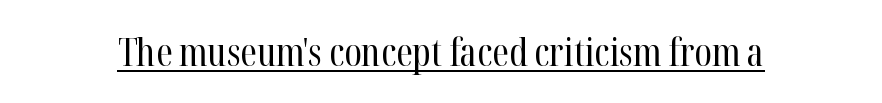
Q: Is the text bold? A: No.
Q: Is the text italic (slanted)? A: No, it is upright.
Q: Is the typeface a serif or a sans-serif typeface? A: Serif.
Q: Is the text underlined? A: Yes.
Q: Is the spacing between letters normal or unusually wide? A: Normal.
Q: Width (condensed, normal, or wide)? A: Condensed.
Q: Stroke contrast? A: High.
Q: x-height? A: Medium.
Q: Monospaced? A: No.
